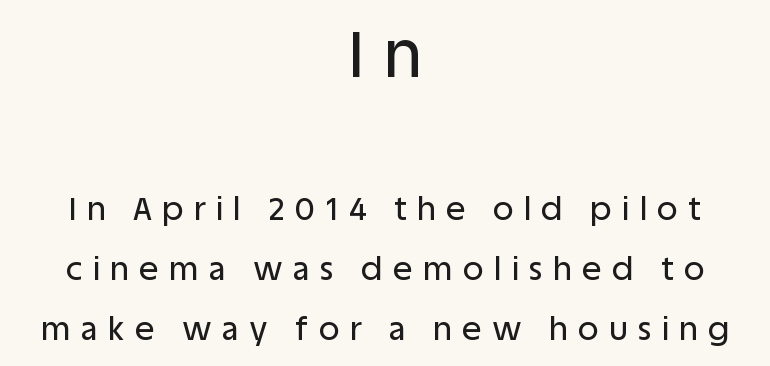
If you folded the block vertically in half, each line would mirror itself in length. In this sample the first text group is rendered at the bigger scale. Quick note: underline off. The letters advance in unequal steps, a hallmark of proportional type. The typography opts for an upright posture over an oblique one.
